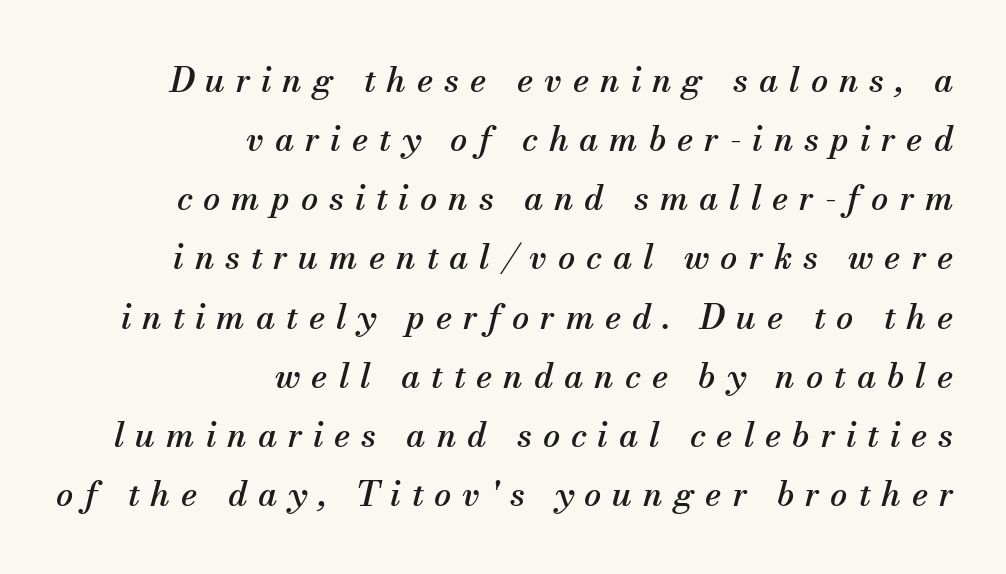
{"serif": "yes", "italic": "yes", "lean": "right", "slant_degrees": 13, "width": "normal", "stroke_contrast": "medium", "x_height": "small", "monospaced": "no", "underline": "no", "align": "right", "line_spacing_ratio": 1.74, "letter_spacing": "wide", "letter_spacing_em": 0.32, "glyph_px": 34}
